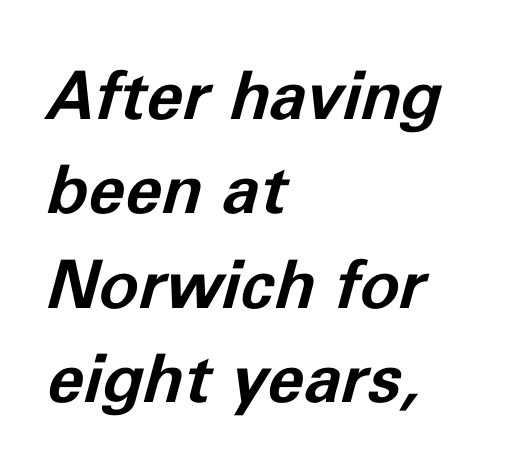
The image shows 67 px bold type, italic (leaning right); set left-aligned, normal line spacing (1.41x), normal letter spacing, not underlined; low stroke contrast and a medium x-height.
